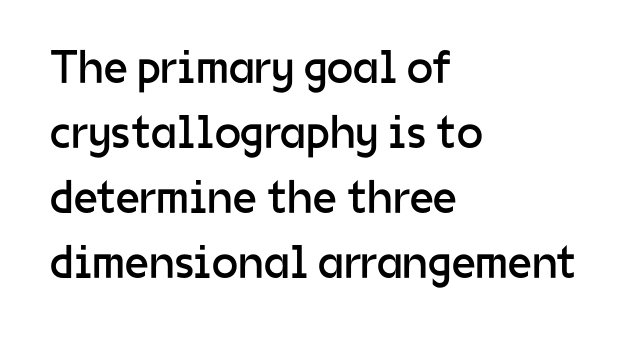
{"serif": "no", "italic": "no", "bold": "no", "weight": "regular", "width": "normal", "stroke_contrast": "low", "x_height": "medium", "monospaced": "no", "underline": "no", "align": "left", "line_spacing": "normal", "line_spacing_ratio": 1.38, "letter_spacing": "normal", "letter_spacing_em": 0.0, "glyph_px": 47}
